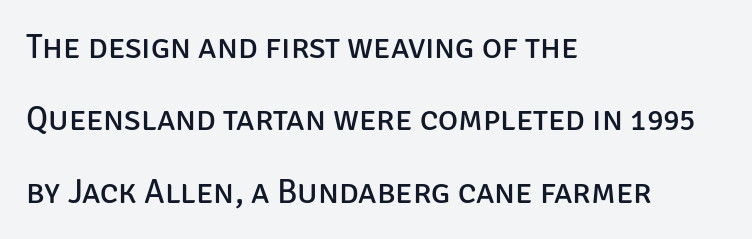
Q: Is the text bold? A: No.
Q: Is the text italic (slanted)? A: No, it is upright.
Q: Is the typeface a serif or a sans-serif typeface? A: Sans-serif.
Q: Is the text underlined? A: No.
Q: How is the paragraph aligned? A: Left-aligned.
Q: Is the spacing between letters normal or unusually wide? A: Normal.
Q: Is the spacing between lines tight, normal or loose? A: Loose.
Q: Width (condensed, normal, or wide)? A: Normal.
Q: Stroke contrast? A: Low.
Q: x-height? A: Large.
Q: Monospaced? A: No.
